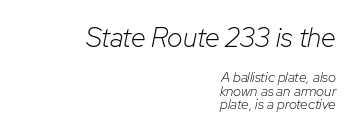
Q: Is the text bold? A: No.
Q: Is the text italic (slanted)? A: Yes, it leans right by about 12 degrees.
Q: Is the text underlined? A: No.
Q: How is the paragraph aligned? A: Right-aligned.
Q: Is the spacing between letters normal or unusually wide? A: Normal.
Q: Is the spacing between lines tight, normal or loose? A: Tight.
Q: Which block of text is set in a larger size, the first (top) or the second (bottom)? A: The first (top) one.
